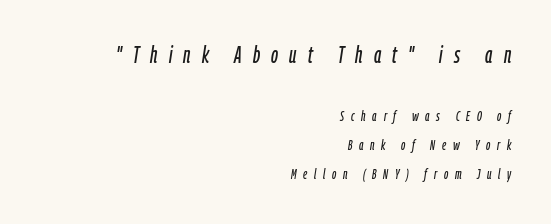
The image shows 23 px text type, italic (leaning right); set right-aligned, loose line spacing (2.1x), unusually wide letter spacing (+0.48 em), not underlined; the first (top) block is 1.64x larger.
